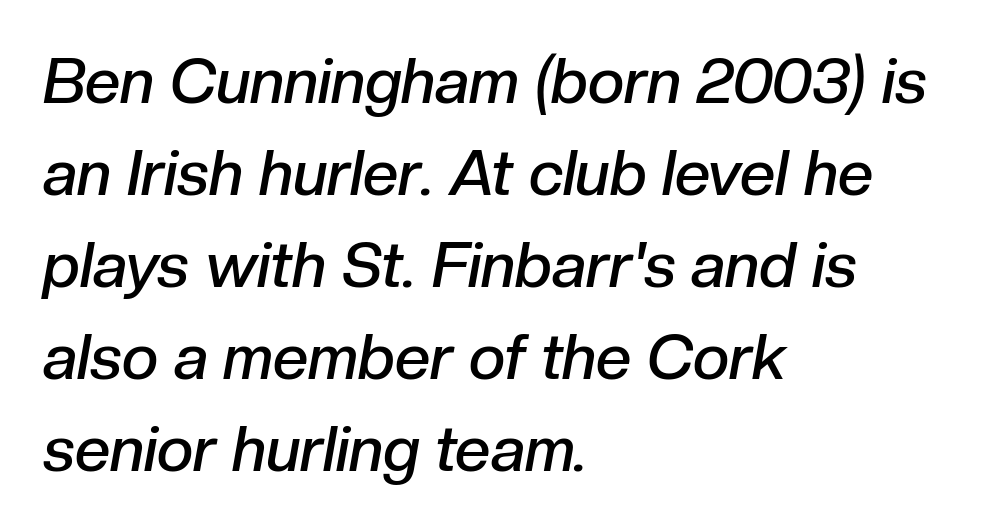
The image shows 63 px semibold type, italic (leaning right); set left-aligned, normal line spacing (1.46x), normal letter spacing, not underlined; low stroke contrast and a medium x-height.
